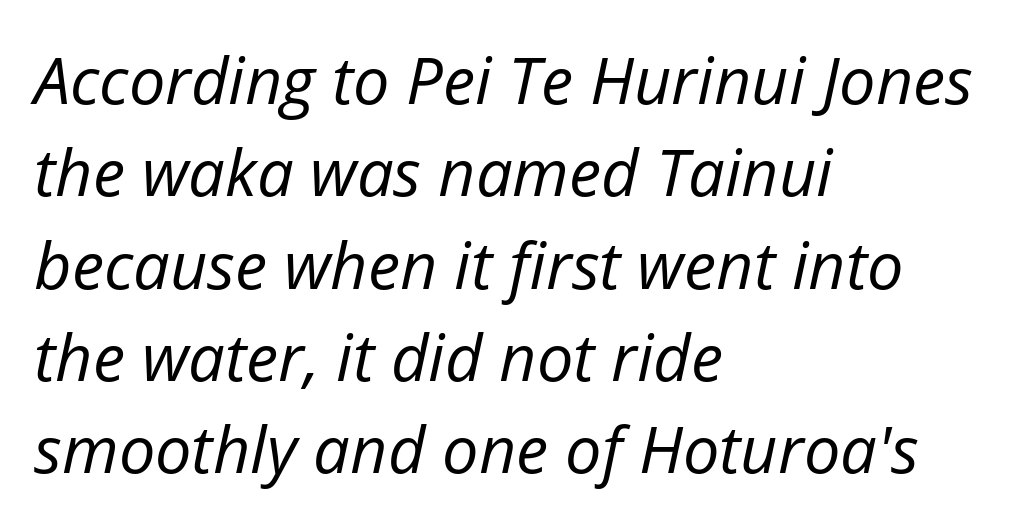
The image shows 65 px regular-weight type, italic (leaning right); set left-aligned, normal line spacing (1.42x), normal letter spacing, not underlined; low stroke contrast and a medium x-height.
